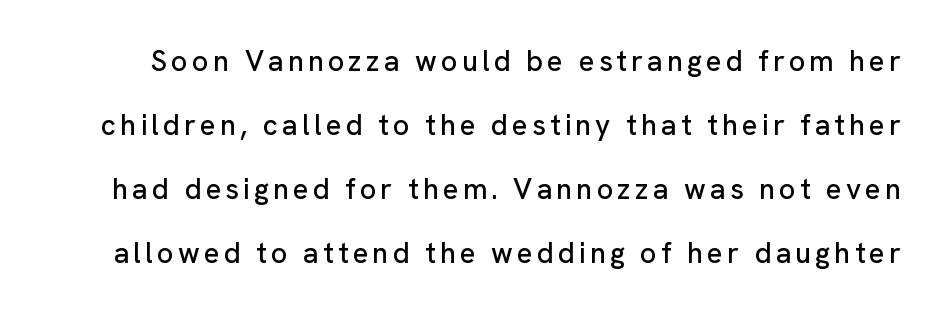
Q: Is the text italic (slanted)? A: No, it is upright.
Q: Is the typeface a serif or a sans-serif typeface? A: Sans-serif.
Q: Is the text underlined? A: No.
Q: Is the spacing between lines tight, normal or loose? A: Loose.
Q: Width (condensed, normal, or wide)? A: Normal.
Q: Stroke contrast? A: Low.
Q: x-height? A: Medium.
Q: Monospaced? A: No.
